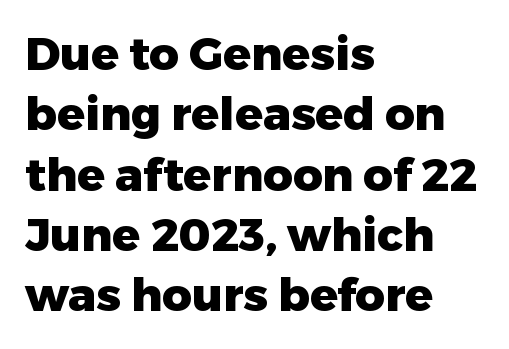
{"serif": "no", "italic": "no", "bold": "yes", "weight": "heavy", "width": "normal", "stroke_contrast": "low", "x_height": "medium", "monospaced": "no", "underline": "no", "align": "left", "line_spacing": "normal", "line_spacing_ratio": 1.31, "letter_spacing": "normal", "letter_spacing_em": 0.0, "glyph_px": 46}
